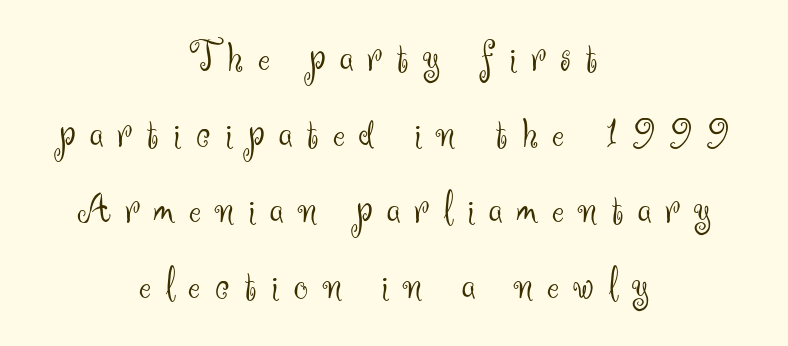
Q: Is the text bold? A: No.
Q: Is the text italic (slanted)? A: No, it is upright.
Q: Is the typeface a serif or a sans-serif typeface? A: Sans-serif.
Q: Is the text underlined? A: No.
Q: How is the paragraph aligned? A: Centered.
Q: Is the spacing between letters normal or unusually wide? A: Unusually wide.
Q: Is the spacing between lines tight, normal or loose? A: Normal.
Q: Width (condensed, normal, or wide)? A: Normal.
Q: Stroke contrast? A: Medium.
Q: x-height? A: Small.
Q: Monospaced? A: No.
